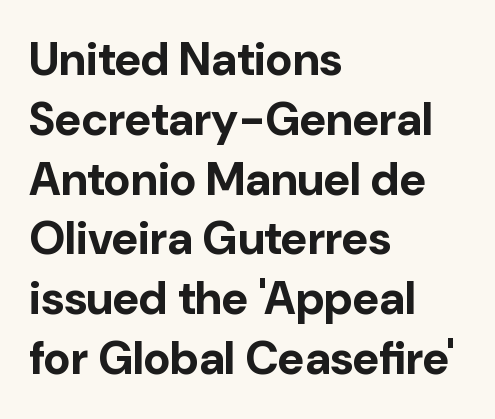
{"serif": "no", "italic": "no", "bold": "yes", "weight": "bold", "width": "normal", "stroke_contrast": "low", "x_height": "medium", "monospaced": "no", "underline": "no", "align": "left", "line_spacing": "normal", "line_spacing_ratio": 1.3, "letter_spacing": "normal", "letter_spacing_em": 0.0, "glyph_px": 46}
